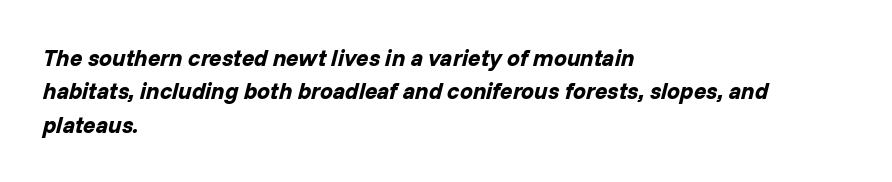
{"italic": "yes", "lean": "right", "slant_degrees": 14, "bold": "yes", "underline": "no", "align": "left", "line_spacing": "normal", "line_spacing_ratio": 1.45, "letter_spacing": "normal", "letter_spacing_em": 0.0, "glyph_px": 23}
